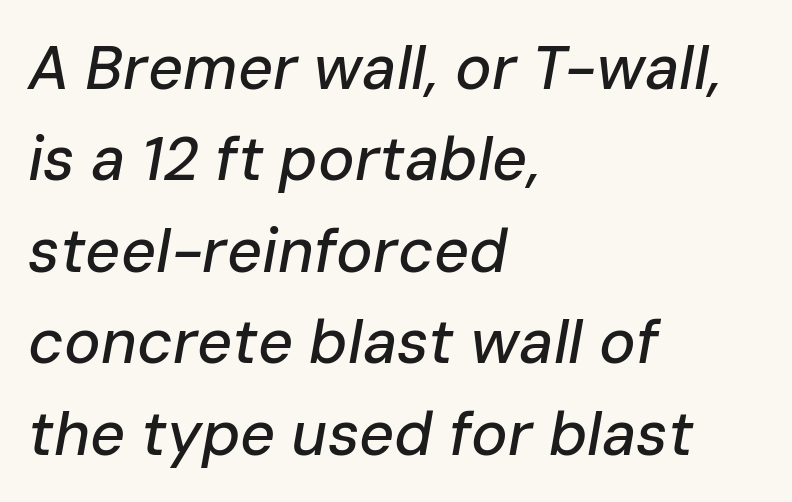
{"italic": "yes", "lean": "right", "slant_degrees": 10, "width": "normal", "stroke_contrast": "low", "x_height": "medium", "monospaced": "no", "underline": "no", "align": "left", "line_spacing": "normal", "line_spacing_ratio": 1.5, "letter_spacing": "normal", "letter_spacing_em": 0.0, "glyph_px": 61}
